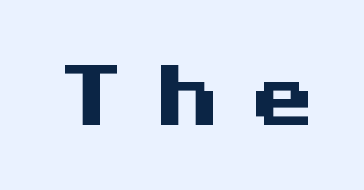
{"serif": "no", "italic": "no", "bold": "yes", "weight": "heavy", "width": "wide", "stroke_contrast": "medium", "x_height": "medium", "underline": "no", "letter_spacing": "wide", "letter_spacing_em": 0.45, "glyph_px": 78}
